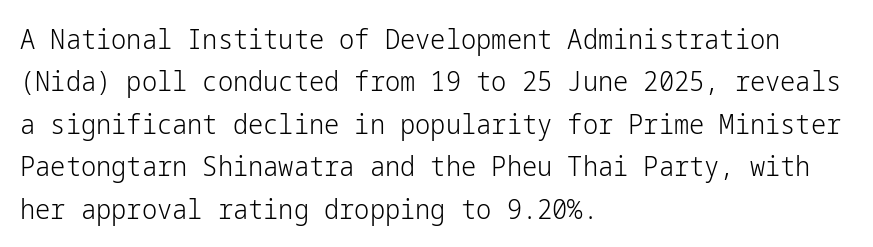
{"italic": "no", "bold": "no", "underline": "no", "align": "left", "line_spacing": "normal", "line_spacing_ratio": 1.57, "letter_spacing": "normal", "letter_spacing_em": 0.0, "glyph_px": 27}
